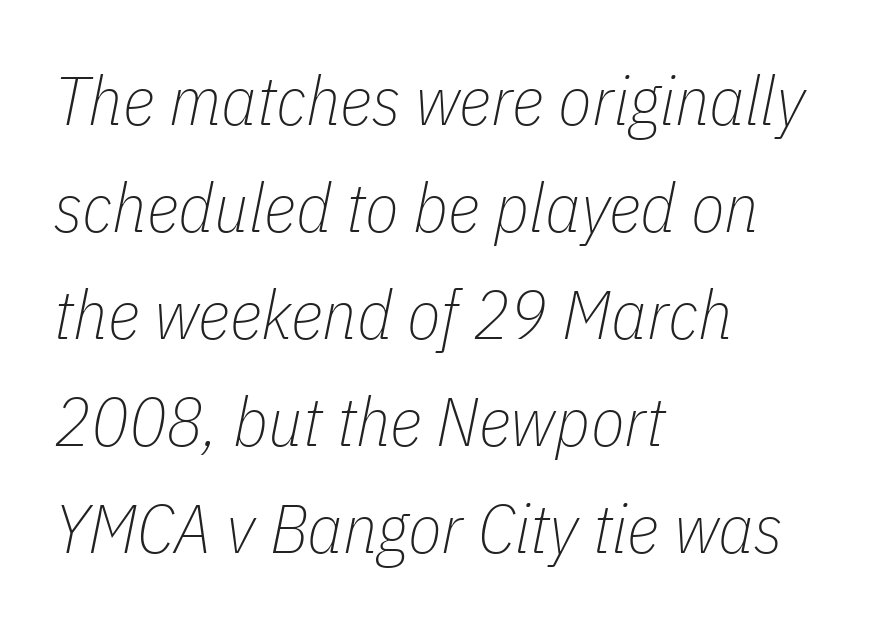
{"italic": "yes", "lean": "right", "slant_degrees": 11, "bold": "no", "weight": "thin", "width": "condensed", "stroke_contrast": "low", "x_height": "medium", "monospaced": "no", "underline": "no", "align": "left", "line_spacing": "normal", "line_spacing_ratio": 1.55, "letter_spacing": "normal", "letter_spacing_em": 0.0, "glyph_px": 69}
